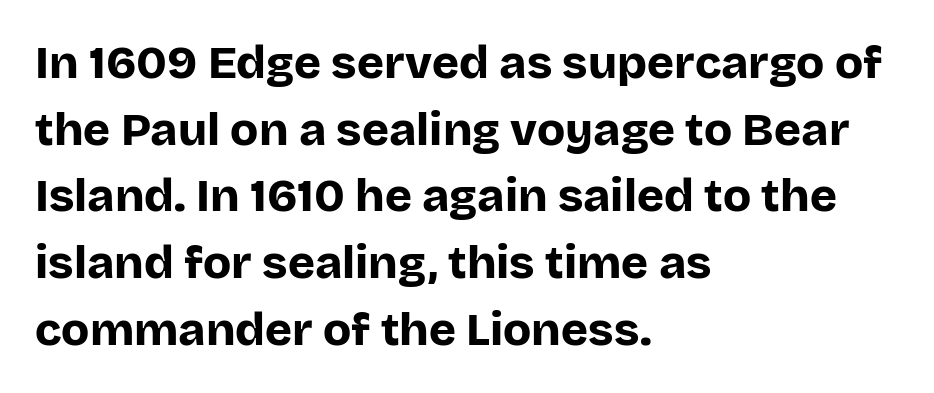
Compared with an ordinary text face, these strokes are far heavier — a full bold. Is the block centered? No — it sits flush against the left margin. Is there much room between lines? A standard amount, neither cramped nor airy. Type style note: lacks serifs. Default kerning and tracking; the words read as compact shapes. Nope, not italic — everything's standing straight.
